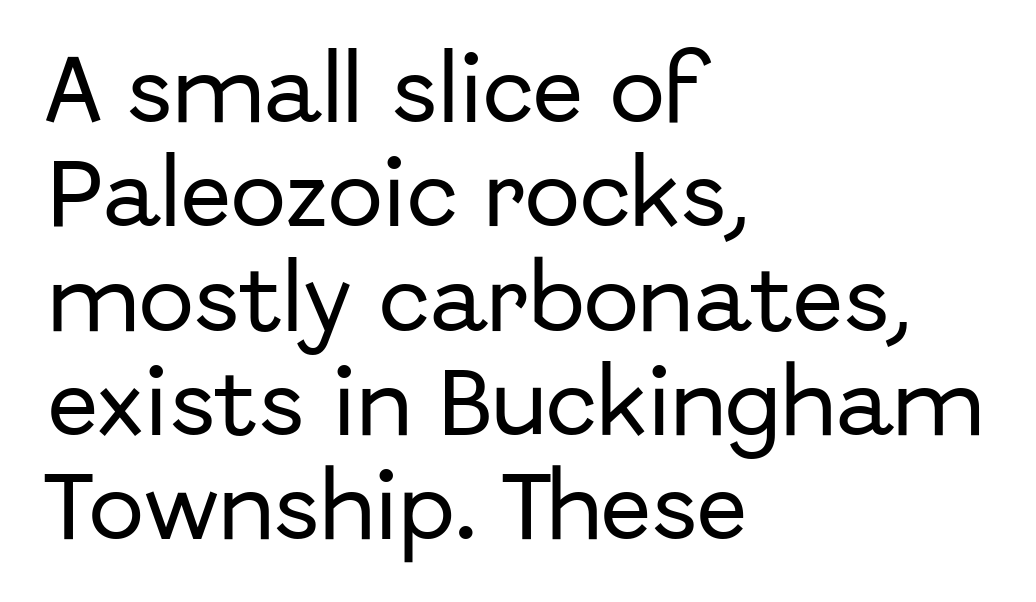
{"serif": "no", "italic": "no", "width": "normal", "stroke_contrast": "low", "x_height": "medium", "monospaced": "no", "underline": "no", "align": "left", "line_spacing": "normal", "line_spacing_ratio": 1.41, "letter_spacing": "normal", "letter_spacing_em": 0.0, "glyph_px": 74}
